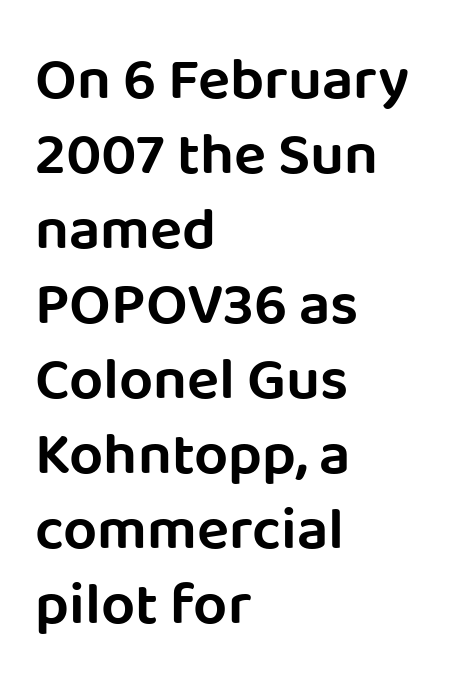
{"serif": "no", "italic": "no", "width": "normal", "stroke_contrast": "low", "x_height": "large", "monospaced": "no", "underline": "no", "align": "left", "line_spacing": "normal", "line_spacing_ratio": 1.25, "letter_spacing": "normal", "letter_spacing_em": 0.0, "glyph_px": 60}
